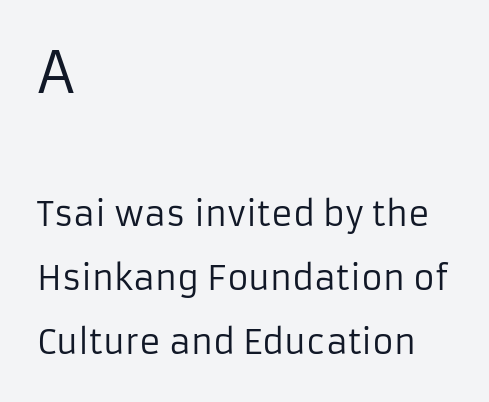
{"serif": "no", "italic": "no", "bold": "no", "weight": "regular", "width": "normal", "stroke_contrast": "low", "x_height": "medium", "monospaced": "no", "underline": "no", "align": "left", "line_spacing": "loose", "line_spacing_ratio": 1.94, "letter_spacing": "normal", "letter_spacing_em": 0.0, "larger_block": "first", "size_ratio": 1.73, "glyph_px": 57}
